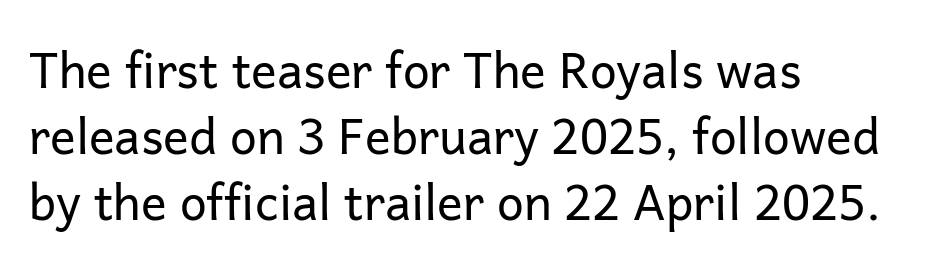
Only glyphs here, with clear space below each row. Proportional: the letters do not fall into vertical columns. Compared with a typical body face, this is equally light or lighter still. Casual observation: everything's shoved over to the left. Notice how the stems are strictly vertical — no italics here. Is this a sans? Yes — the strokes have no serifs.
